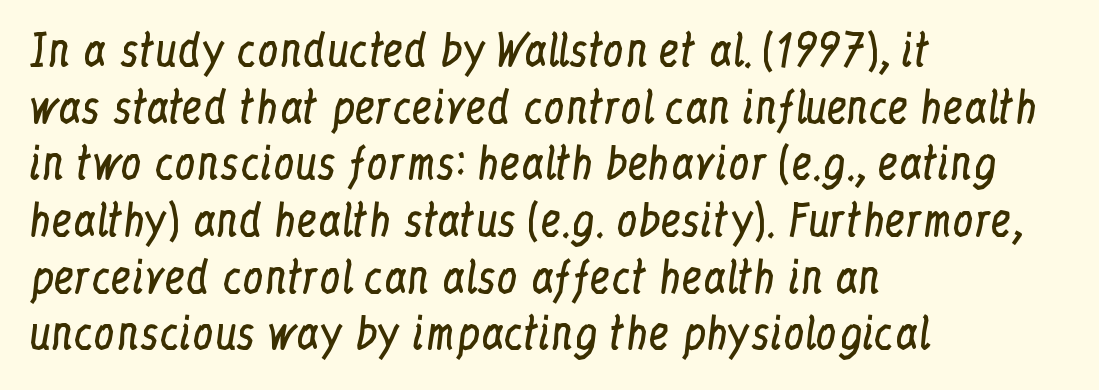
This rendering leaves character spacing at its baseline value. Alignment: flush left. Glance below the letters and you will spot only blank space.
